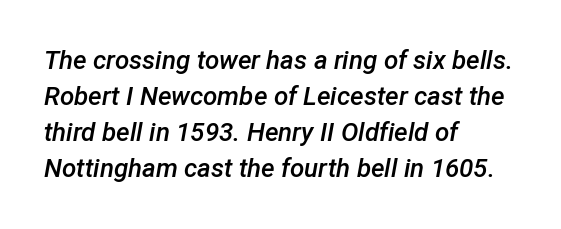
The image shows 26 px text type, italic (leaning right); set left-aligned, normal line spacing (1.39x), normal letter spacing, not underlined.
